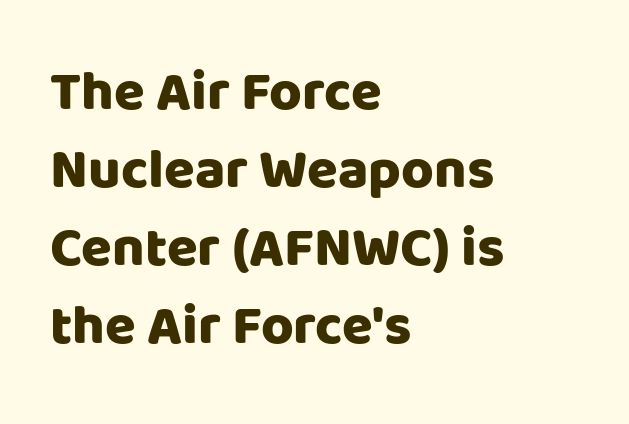
The face used here is rendered with its standard letterfit. The passage shown is not underscored anywhere. Designer's note — italics off, roman on. The line-height multiplier appears to be the usual default. Caption: multi-line text, flush left, ragged right. The rendering uses natural spacing where letterforms have individual widths.
